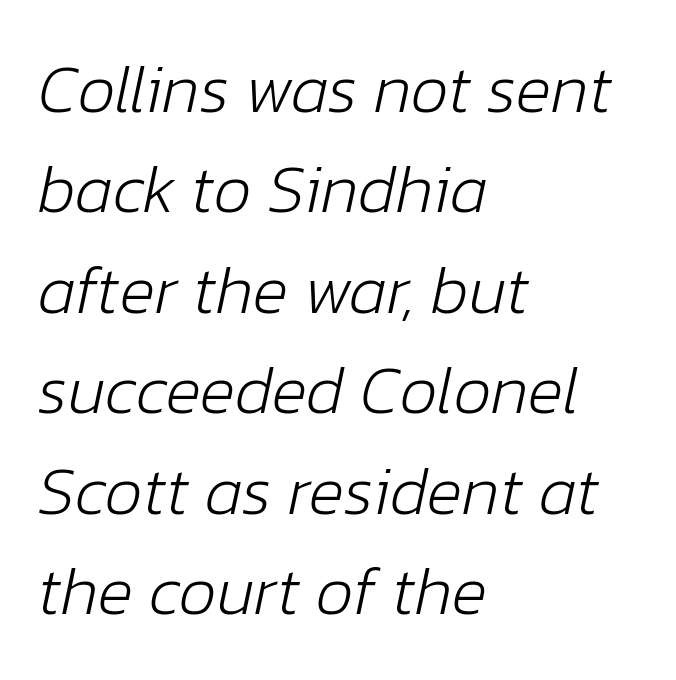
Q: Is the text bold? A: No.
Q: Is the text italic (slanted)? A: Yes, it leans right by about 12 degrees.
Q: Is the text underlined? A: No.
Q: How is the paragraph aligned? A: Left-aligned.
Q: Is the spacing between letters normal or unusually wide? A: Normal.
Q: Is the spacing between lines tight, normal or loose? A: Normal.
Q: Width (condensed, normal, or wide)? A: Normal.
Q: Stroke contrast? A: Low.
Q: x-height? A: Medium.
Q: Monospaced? A: No.
